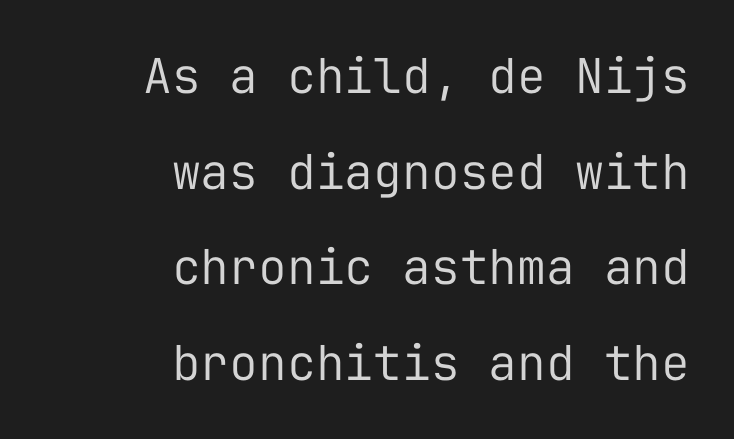
The image shows 48 px regular-weight sans-serif type, upright, monospaced; set right-aligned, loose line spacing (1.99x), normal letter spacing, not underlined; low stroke contrast and a medium x-height.
